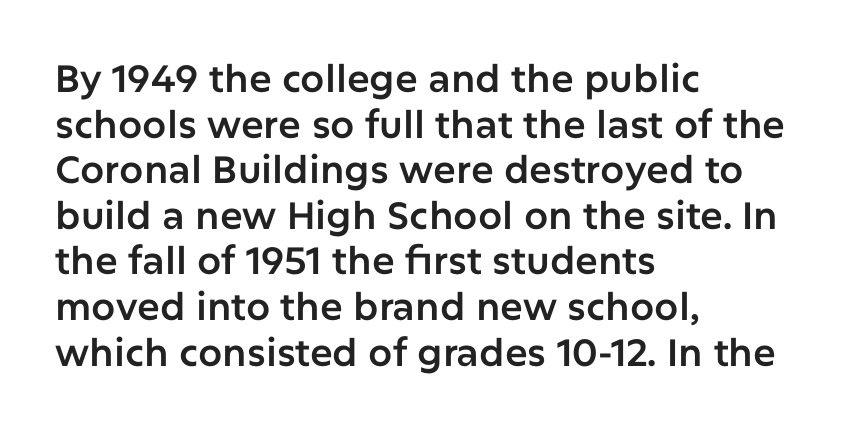
The image shows 38 px sans-serif type, upright; set left-aligned, line spacing 1.2x, normal letter spacing, not underlined; low stroke contrast and a medium x-height.
